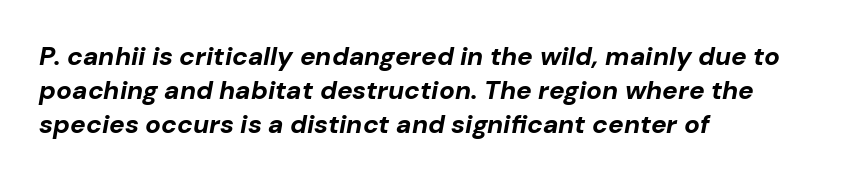
Q: Is the text bold? A: Yes.
Q: Is the text italic (slanted)? A: Yes, it leans right by about 10 degrees.
Q: Is the text underlined? A: No.
Q: How is the paragraph aligned? A: Left-aligned.
Q: Is the spacing between letters normal or unusually wide? A: Normal.
Q: Is the spacing between lines tight, normal or loose? A: Normal.
